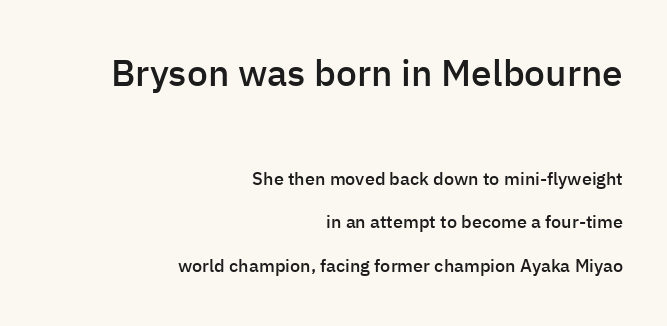
Q: Is the text bold? A: Semi-bold.
Q: Is the text italic (slanted)? A: No, it is upright.
Q: Is the typeface a serif or a sans-serif typeface? A: Sans-serif.
Q: Is the text underlined? A: No.
Q: How is the paragraph aligned? A: Right-aligned.
Q: Is the spacing between letters normal or unusually wide? A: Normal.
Q: Is the spacing between lines tight, normal or loose? A: Loose.
Q: Which block of text is set in a larger size, the first (top) or the second (bottom)? A: The first (top) one.
Q: Width (condensed, normal, or wide)? A: Normal.
Q: Stroke contrast? A: Low.
Q: x-height? A: Medium.
Q: Monospaced? A: No.
